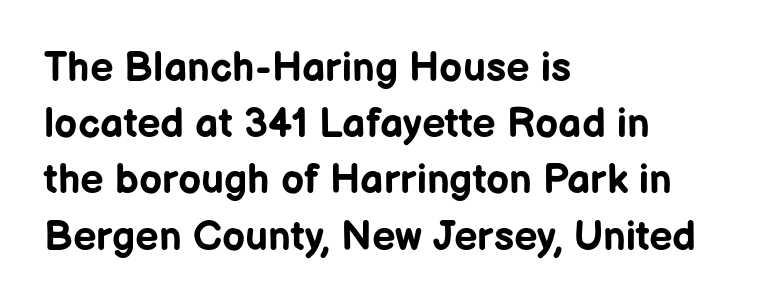
The image shows 41 px bold sans-serif type, upright; set left-aligned, normal line spacing (1.37x), normal letter spacing, not underlined; low stroke contrast and a medium x-height.
